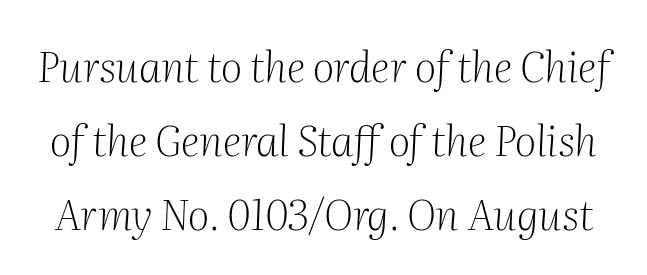
{"serif": "yes", "italic": "yes", "lean": "right", "slant_degrees": 2, "bold": "no", "weight": "light", "width": "normal", "stroke_contrast": "medium", "x_height": "medium", "monospaced": "no", "underline": "no", "line_spacing_ratio": 1.76, "letter_spacing": "normal", "letter_spacing_em": 0.0, "glyph_px": 42}
